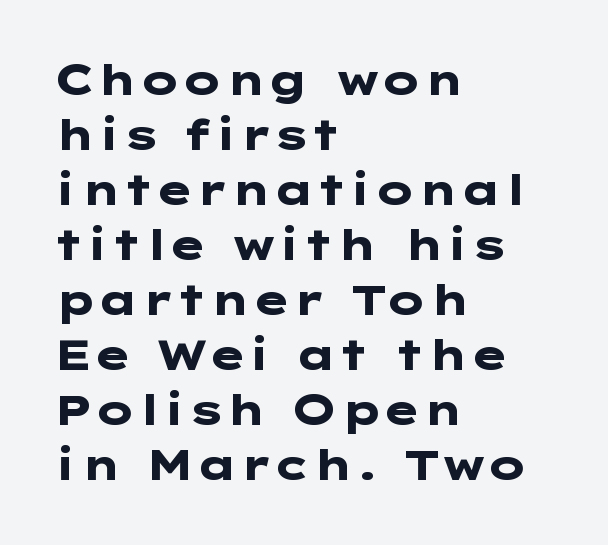
Q: Is the text bold? A: Yes.
Q: Is the text italic (slanted)? A: No, it is upright.
Q: Is the typeface a serif or a sans-serif typeface? A: Sans-serif.
Q: Is the text underlined? A: No.
Q: How is the paragraph aligned? A: Left-aligned.
Q: Is the spacing between letters normal or unusually wide? A: Normal.
Q: Is the spacing between lines tight, normal or loose? A: Normal.
Q: Width (condensed, normal, or wide)? A: Wide.
Q: Stroke contrast? A: Low.
Q: x-height? A: Medium.
